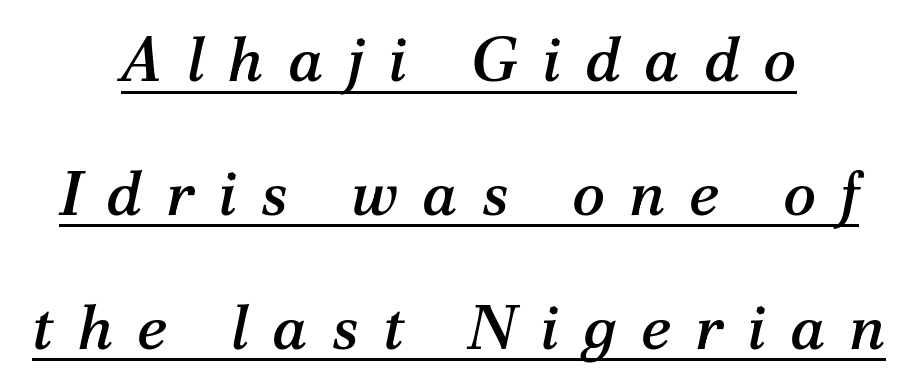
The image shows 62 px serif type, italic (leaning right); set centered, loose line spacing (2.16x), unusually wide letter spacing (+0.39 em), underlined; medium stroke contrast and a medium x-height.
